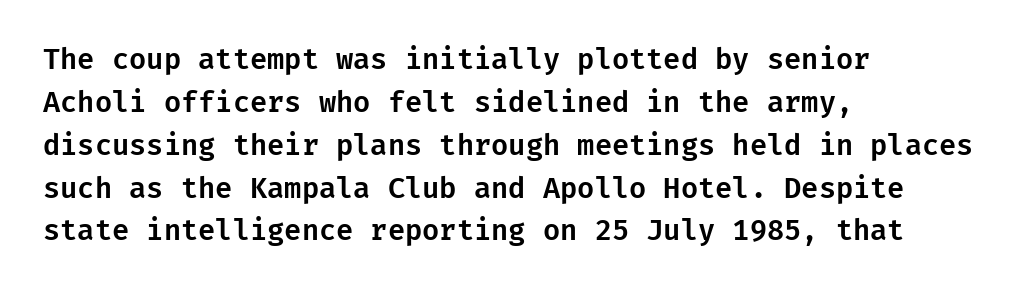
{"serif": "no", "italic": "no", "width": "normal", "stroke_contrast": "low", "x_height": "medium", "underline": "no", "align": "left", "line_spacing": "normal", "line_spacing_ratio": 1.53, "letter_spacing": "normal", "letter_spacing_em": 0.0, "glyph_px": 28}
